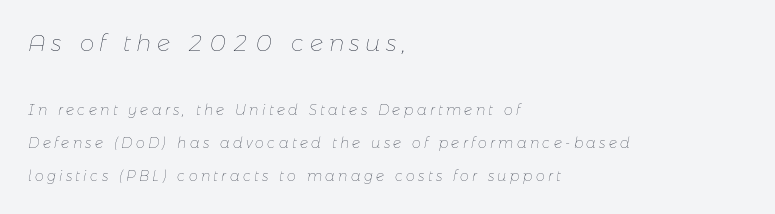
The image shows 23 px text type, italic (leaning right); set left-aligned, loose line spacing (2.37x), unusually wide letter spacing (+0.24 em), not underlined; the first (top) block is 1.64x larger.
